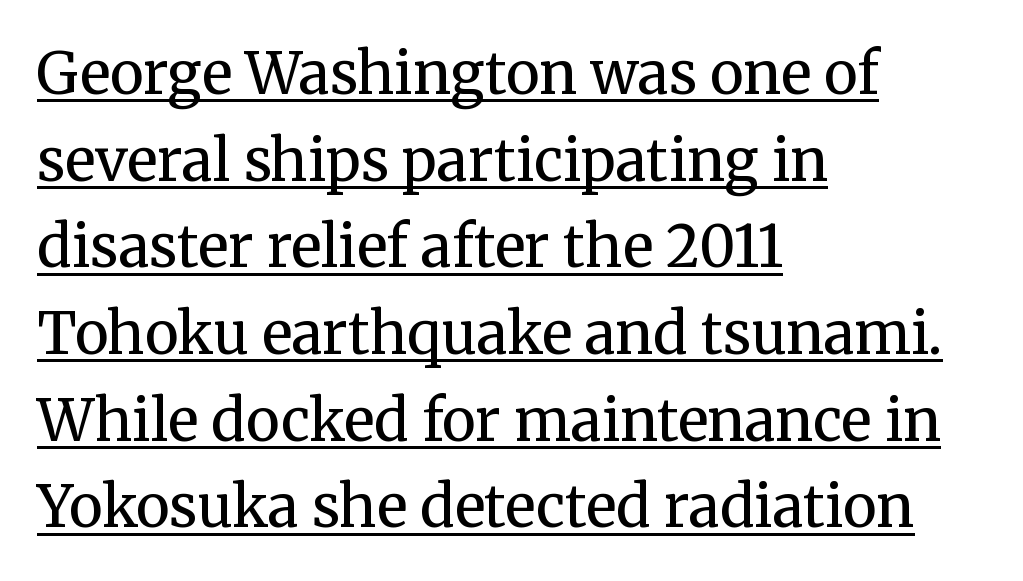
Vertical spacing — default. A continuous stroke trails under the words, as in a hyperlink. These lines are rendered in a variable-pitch font. The face used here is rendered with its standard letterfit.
